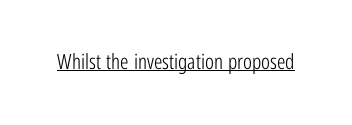
The image shows 21 px text type, upright; set normal letter spacing, underlined.
